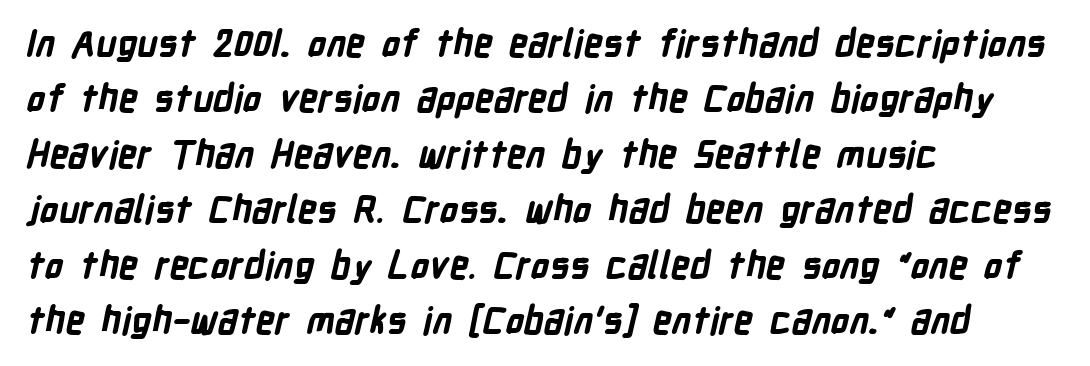
The image shows 37 px bold, condensed sans-serif type; set left-aligned, normal line spacing (1.5x), normal letter spacing, not underlined; low stroke contrast and a medium x-height.
